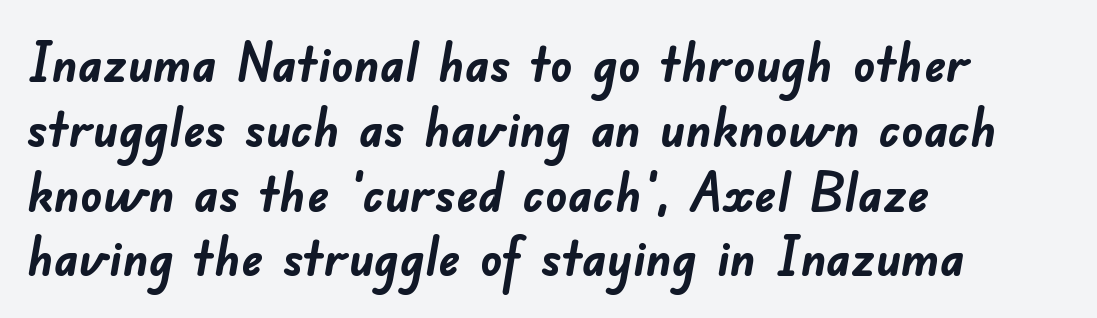
Q: Is the text bold? A: Yes.
Q: Is the typeface a serif or a sans-serif typeface? A: Sans-serif.
Q: Is the text underlined? A: No.
Q: How is the paragraph aligned? A: Left-aligned.
Q: Is the spacing between letters normal or unusually wide? A: Normal.
Q: Width (condensed, normal, or wide)? A: Normal.
Q: Stroke contrast? A: Low.
Q: x-height? A: Small.
Q: Monospaced? A: No.
